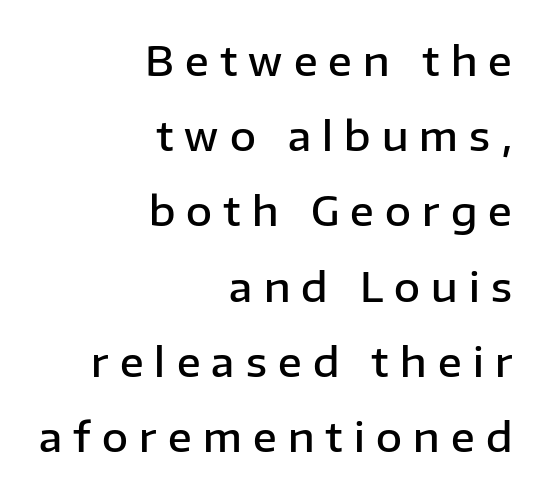
{"serif": "no", "italic": "no", "bold": "semi", "weight": "semibold", "width": "normal", "stroke_contrast": "low", "x_height": "medium", "monospaced": "no", "underline": "no", "align": "right", "line_spacing_ratio": 1.88, "letter_spacing": "wide", "letter_spacing_em": 0.28, "glyph_px": 40}
